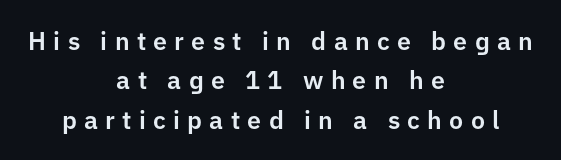
Q: Is the text italic (slanted)? A: No, it is upright.
Q: Is the text underlined? A: No.
Q: How is the paragraph aligned? A: Centered.
Q: Is the spacing between letters normal or unusually wide? A: Unusually wide.
Q: Is the spacing between lines tight, normal or loose? A: Normal.
